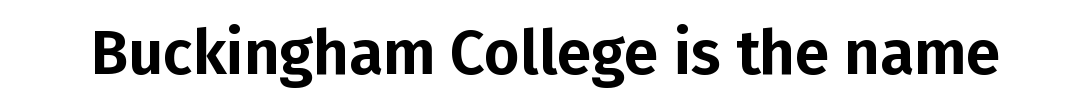
The rendering keeps characters at their native spacing. Style check: upright. The passage shown is typed in a proportional face where columns would drift. The text was rendered using a sans face with plain stroke endings.
